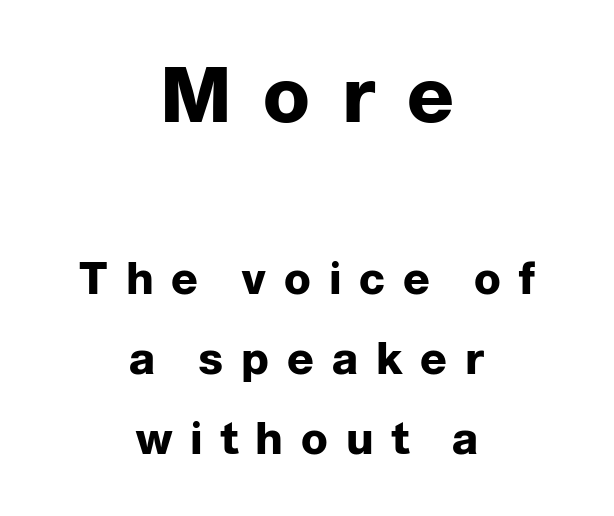
The image shows 77 px heavy sans-serif type, upright; set centered, line spacing 1.82x, unusually wide letter spacing (+0.41 em), not underlined; the first (top) block is 1.75x larger; low stroke contrast and a medium x-height.
